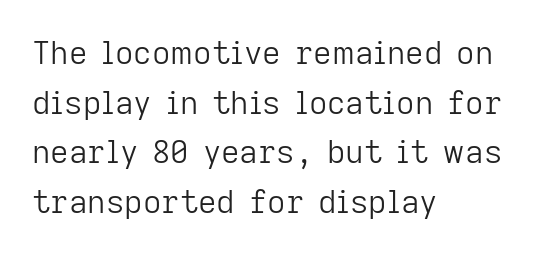
Q: Is the text bold? A: No.
Q: Is the text italic (slanted)? A: No, it is upright.
Q: Is the typeface a serif or a sans-serif typeface? A: Sans-serif.
Q: Is the text underlined? A: No.
Q: How is the paragraph aligned? A: Left-aligned.
Q: Is the spacing between letters normal or unusually wide? A: Normal.
Q: Is the spacing between lines tight, normal or loose? A: Normal.
Q: Width (condensed, normal, or wide)? A: Normal.
Q: Stroke contrast? A: Low.
Q: x-height? A: Medium.
Q: Monospaced? A: No.
